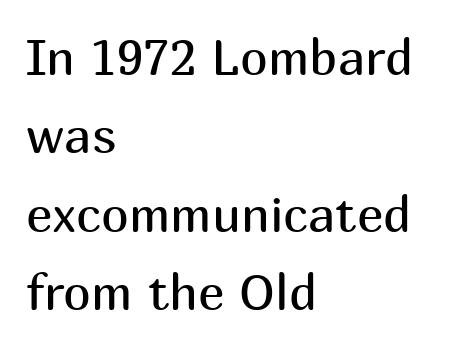
Q: Is the text bold? A: No.
Q: Is the text italic (slanted)? A: No, it is upright.
Q: Is the typeface a serif or a sans-serif typeface? A: Sans-serif.
Q: Is the text underlined? A: No.
Q: How is the paragraph aligned? A: Left-aligned.
Q: Is the spacing between letters normal or unusually wide? A: Normal.
Q: Is the spacing between lines tight, normal or loose? A: Normal.
Q: Width (condensed, normal, or wide)? A: Normal.
Q: Stroke contrast? A: Medium.
Q: x-height? A: Medium.
Q: Monospaced? A: No.
